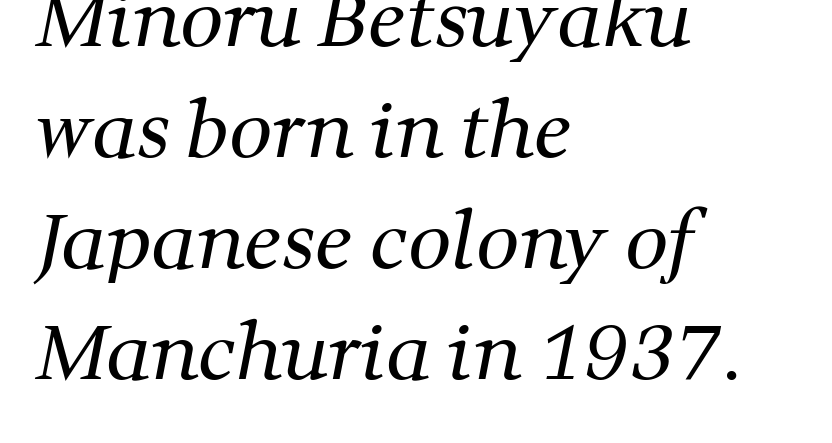
Note: serifs present on the glyphs. Characters follow at the spacing the type designer built in. Honestly, the row spacing looks completely unremarkable. Is this a fixed-width face? No — the glyphs have proportional, varying widths. A bare baseline throughout the passage.
